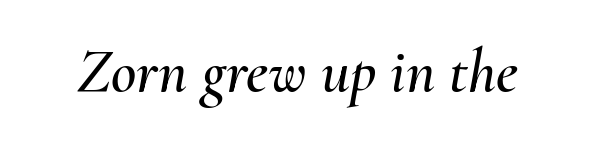
{"italic": "yes", "lean": "right", "slant_degrees": 10, "width": "normal", "stroke_contrast": "medium", "x_height": "small", "monospaced": "no", "underline": "no", "letter_spacing": "normal", "letter_spacing_em": 0.0, "glyph_px": 62}
